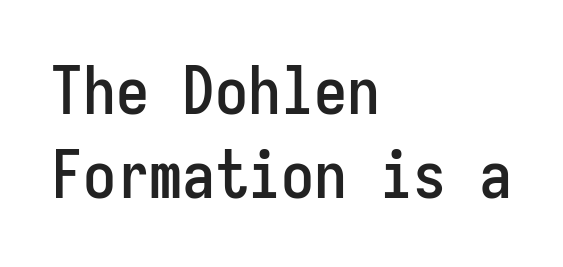
Q: Is the text italic (slanted)? A: No, it is upright.
Q: Is the typeface a serif or a sans-serif typeface? A: Sans-serif.
Q: Is the text underlined? A: No.
Q: How is the paragraph aligned? A: Left-aligned.
Q: Is the spacing between letters normal or unusually wide? A: Normal.
Q: Is the spacing between lines tight, normal or loose? A: Normal.
Q: Width (condensed, normal, or wide)? A: Condensed.
Q: Stroke contrast? A: Low.
Q: x-height? A: Medium.
Q: Monospaced? A: Yes.
